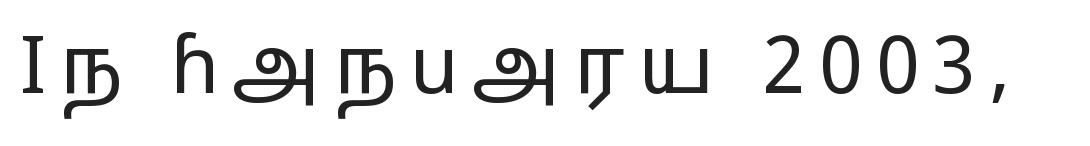
This rendering employs a face without finishing strokes, i.e., a sans-serif. Nope, not italic — everything's standing straight. Proportional: the letters do not fall into vertical columns. Is the stroke heavy? The answer is a plain regular-or-lighter. The specimen omits any rule beneath the text block's lines.
